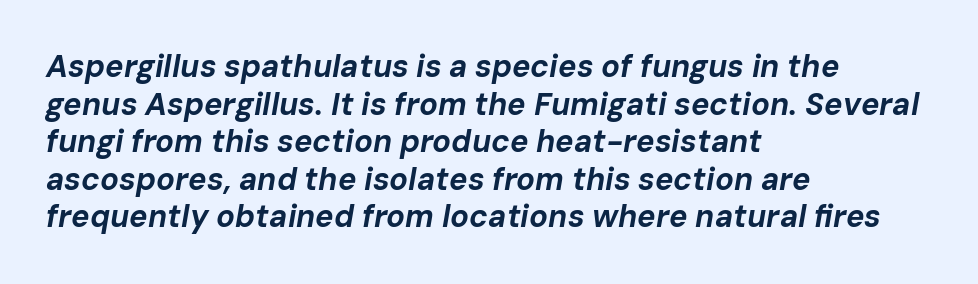
Q: Is the text bold? A: Yes.
Q: Is the text italic (slanted)? A: Yes, it leans right by about 10 degrees.
Q: Is the text underlined? A: No.
Q: How is the paragraph aligned? A: Left-aligned.
Q: Is the spacing between letters normal or unusually wide? A: Normal.
Q: Width (condensed, normal, or wide)? A: Normal.
Q: Stroke contrast? A: Low.
Q: x-height? A: Medium.
Q: Monospaced? A: No.
